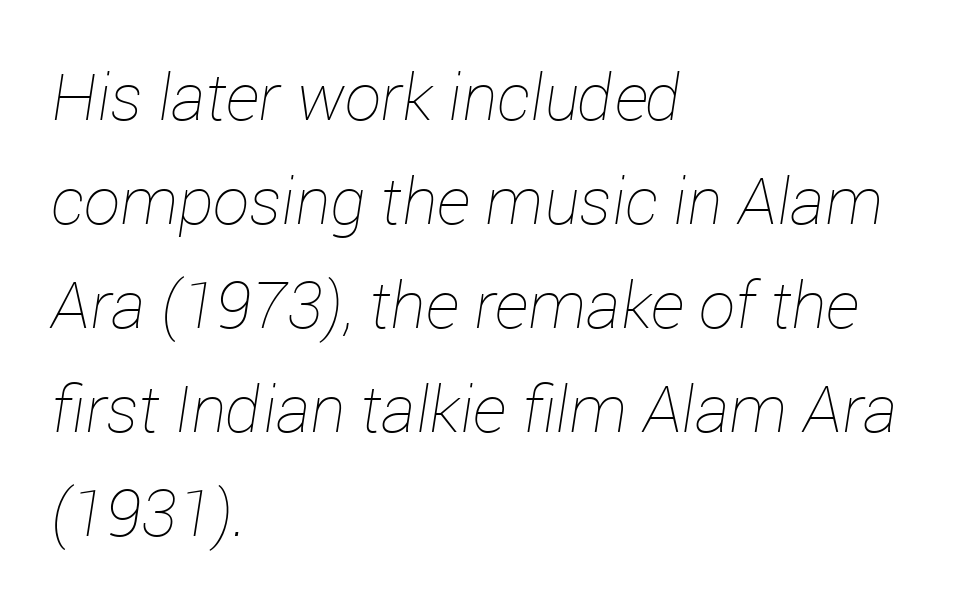
{"italic": "yes", "lean": "right", "slant_degrees": 12, "bold": "no", "weight": "thin", "width": "normal", "stroke_contrast": "low", "x_height": "medium", "monospaced": "no", "underline": "no", "align": "left", "line_spacing": "normal", "line_spacing_ratio": 1.6, "letter_spacing": "normal", "letter_spacing_em": 0.0, "glyph_px": 65}
